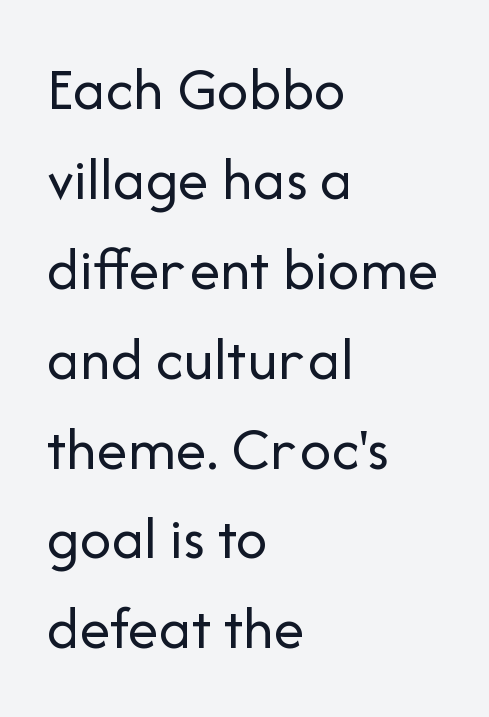
The image shows 62 px regular-weight sans-serif type, upright; set left-aligned, normal line spacing (1.45x), normal letter spacing, not underlined; low stroke contrast and a medium x-height.
